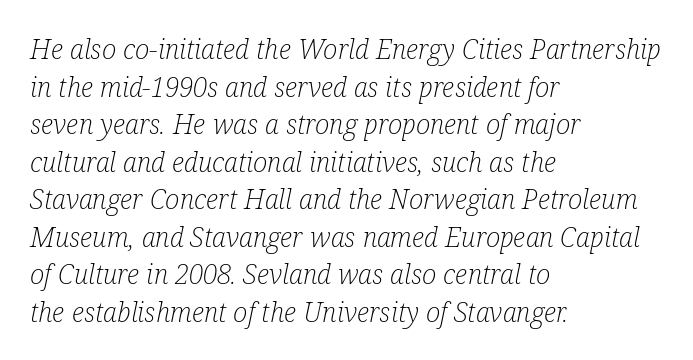
Q: Is the text bold? A: No.
Q: Is the text italic (slanted)? A: Yes, it leans right by about 12 degrees.
Q: Is the text underlined? A: No.
Q: How is the paragraph aligned? A: Left-aligned.
Q: Is the spacing between letters normal or unusually wide? A: Normal.
Q: Is the spacing between lines tight, normal or loose? A: Normal.
